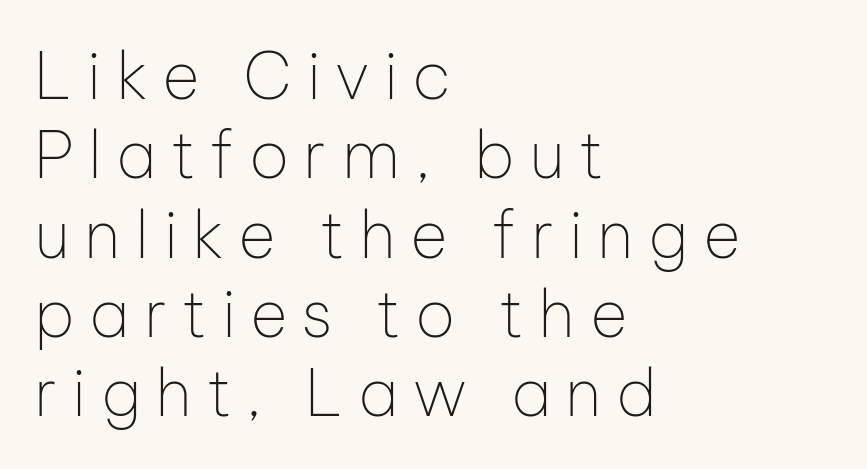
{"serif": "no", "italic": "no", "bold": "no", "weight": "thin", "width": "normal", "stroke_contrast": "low", "x_height": "medium", "monospaced": "no", "underline": "no", "align": "left", "line_spacing_ratio": 1.22, "letter_spacing": "wide", "letter_spacing_em": 0.22, "glyph_px": 65}
